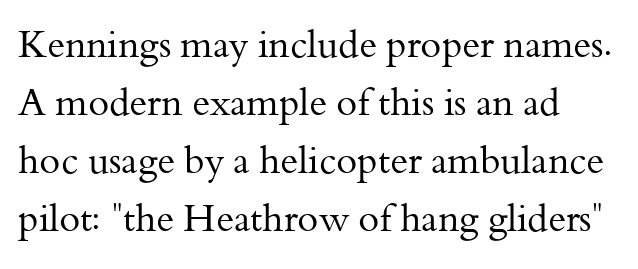
The image shows 38 px regular-weight serif type, upright; set left-aligned, normal line spacing (1.53x), normal letter spacing, not underlined; medium stroke contrast and a small x-height.
